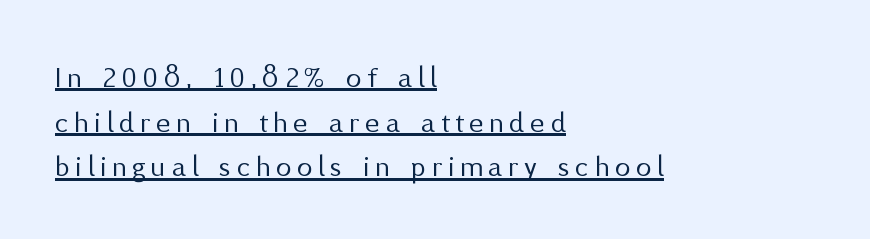
The image shows 31 px regular-weight sans-serif type, upright; set left-aligned, normal line spacing (1.44x), underlined; medium stroke contrast and a medium x-height.
